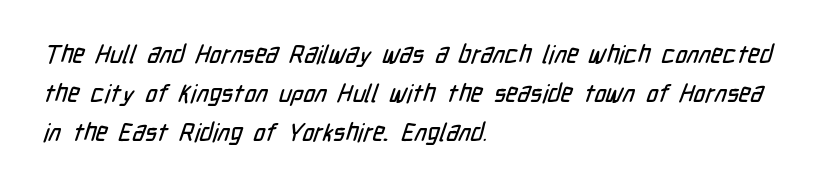
Q: Is the text underlined? A: No.
Q: How is the paragraph aligned? A: Left-aligned.
Q: Is the spacing between letters normal or unusually wide? A: Normal.
Q: Is the spacing between lines tight, normal or loose? A: Normal.
